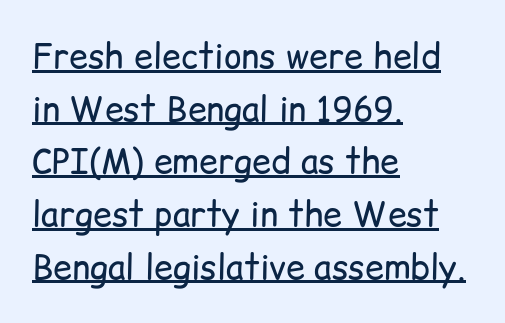
{"serif": "no", "italic": "no", "bold": "no", "weight": "regular", "width": "normal", "stroke_contrast": "low", "x_height": "medium", "monospaced": "no", "underline": "yes", "align": "left", "line_spacing": "normal", "line_spacing_ratio": 1.55, "letter_spacing": "normal", "letter_spacing_em": 0.0, "glyph_px": 34}
